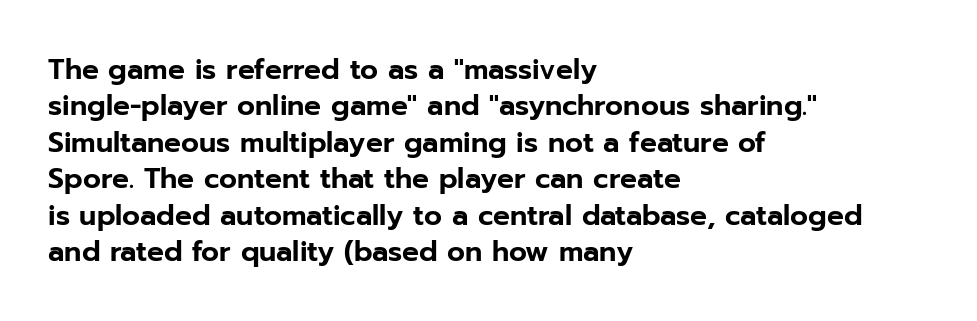
{"serif": "no", "italic": "no", "width": "normal", "stroke_contrast": "low", "x_height": "medium", "monospaced": "no", "underline": "no", "align": "left", "line_spacing": "normal", "line_spacing_ratio": 1.3, "letter_spacing": "normal", "letter_spacing_em": 0.0, "glyph_px": 28}
